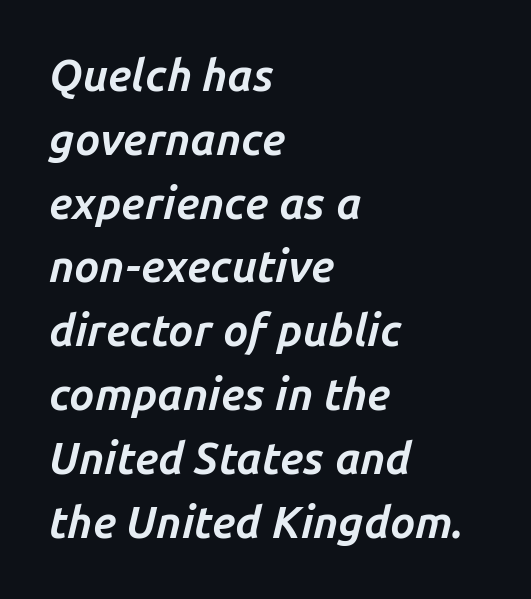
The image shows 44 px bold type, italic (leaning right); set left-aligned, normal line spacing (1.45x), normal letter spacing, not underlined; low stroke contrast and a medium x-height.
